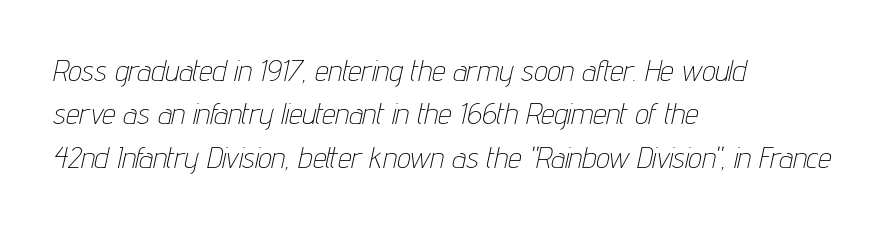
{"italic": "yes", "lean": "right", "slant_degrees": 12, "bold": "no", "weight": "thin", "width": "condensed", "stroke_contrast": "low", "x_height": "medium", "monospaced": "no", "underline": "no", "align": "left", "line_spacing": "normal", "line_spacing_ratio": 1.45, "letter_spacing": "normal", "letter_spacing_em": 0.0, "glyph_px": 30}
